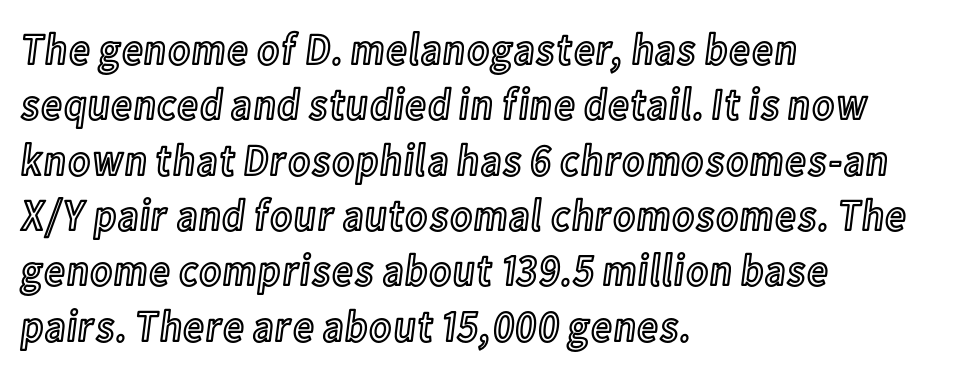
Q: Is the text italic (slanted)? A: Yes.
Q: Is the text underlined? A: No.
Q: How is the paragraph aligned? A: Left-aligned.
Q: Is the spacing between letters normal or unusually wide? A: Normal.
Q: Width (condensed, normal, or wide)? A: Condensed.
Q: x-height? A: Medium.
Q: Monospaced? A: No.
